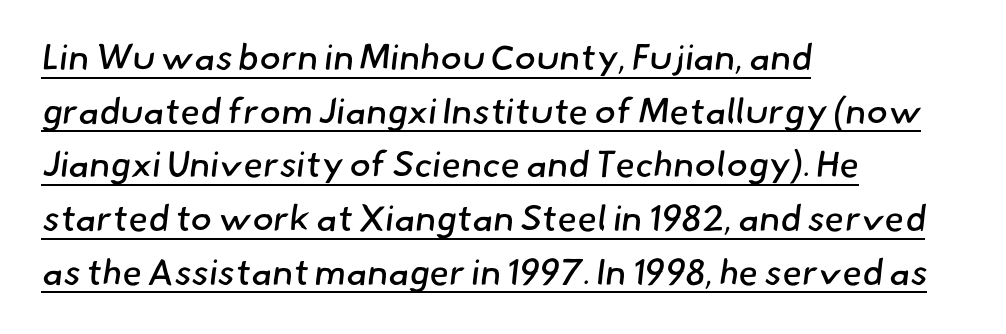
Successive baselines arrive at the customary interval. Varying glyph widths throughout — classic text-font behaviour. The face used here appears with an underline applied. In CSS terms this would be text-align: left.
